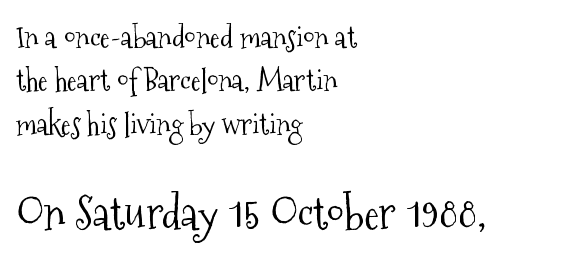
{"serif": "yes", "italic": "no", "bold": "no", "weight": "light", "width": "condensed", "stroke_contrast": "medium", "x_height": "medium", "monospaced": "no", "underline": "no", "align": "left", "line_spacing": "normal", "line_spacing_ratio": 1.45, "letter_spacing": "normal", "letter_spacing_em": 0.0, "larger_block": "second", "size_ratio": 1.5, "glyph_px": 45}
